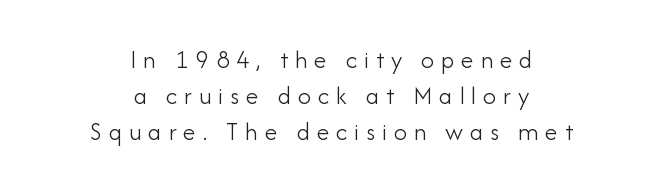
Counters stay open thanks to moderate or lighter strokes. The area under the type is left untouched. The axis of the letterforms is exactly vertical. Students, observe: this is what conventionally led text looks like. The type is letterspaced generously, with wide tracking.
